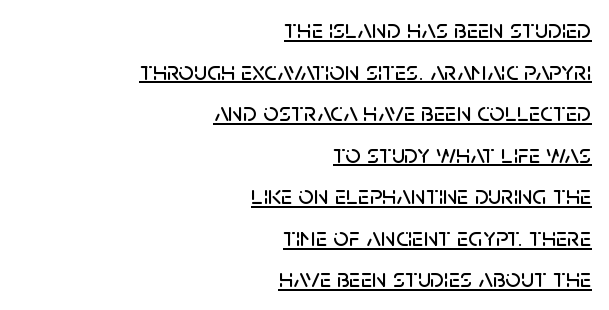
{"italic": "no", "underline": "yes", "align": "right", "line_spacing": "normal", "line_spacing_ratio": 1.54, "letter_spacing": "normal", "letter_spacing_em": 0.0, "glyph_px": 27}
